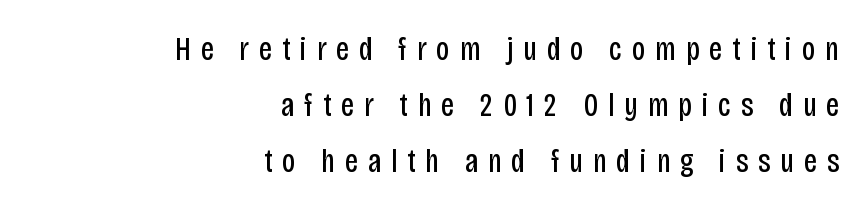
Words appear elongated and porous because spacing is wide. Spacing verdict: proportional, widths tailored to each character. The foot of each line stays bare and open. Does the copy run flush right? Yes — the right margin is perfectly even. Characters remain perfectly vertical along every line. Stem width sits at or under what a default text font uses.
